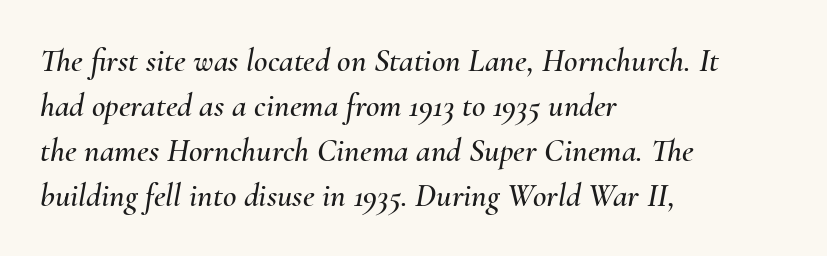
The image shows 33 px text type, italic (leaning right); set left-aligned, normal line spacing (1.36x), normal letter spacing, not underlined; medium stroke contrast and a small x-height.
